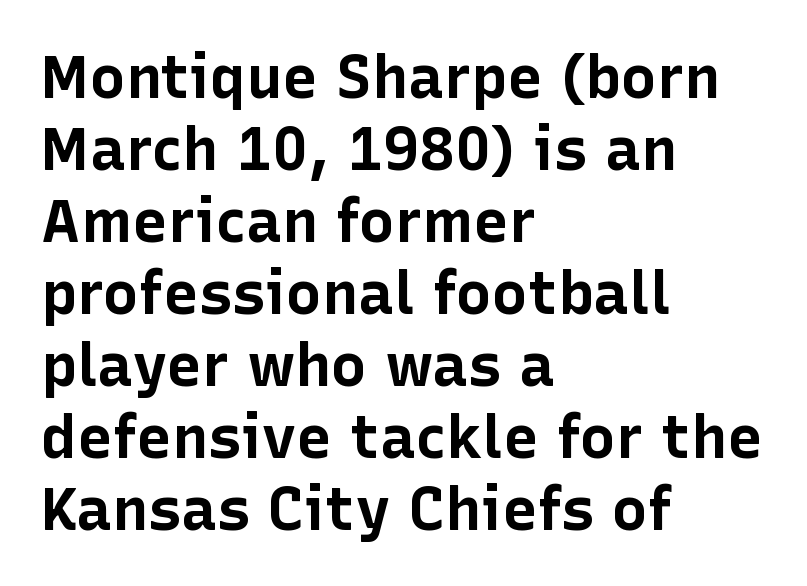
Q: Is the text bold? A: Yes.
Q: Is the text italic (slanted)? A: No, it is upright.
Q: Is the typeface a serif or a sans-serif typeface? A: Sans-serif.
Q: Is the text underlined? A: No.
Q: How is the paragraph aligned? A: Left-aligned.
Q: Is the spacing between letters normal or unusually wide? A: Normal.
Q: Width (condensed, normal, or wide)? A: Normal.
Q: Stroke contrast? A: Low.
Q: x-height? A: Medium.
Q: Monospaced? A: No.
